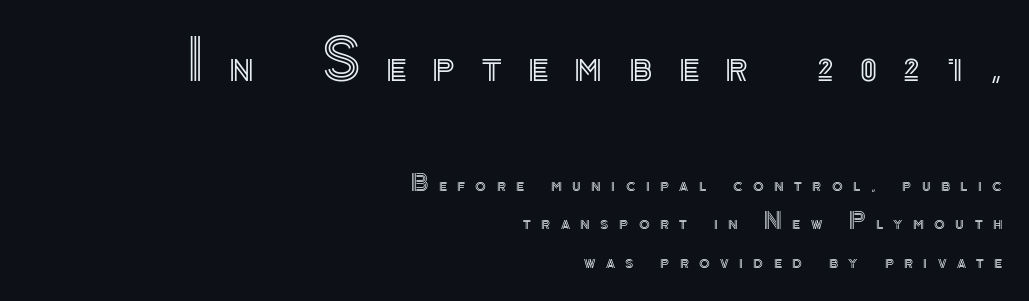
Q: Is the text italic (slanted)? A: No, it is upright.
Q: Is the text underlined? A: No.
Q: How is the paragraph aligned? A: Right-aligned.
Q: Is the spacing between letters normal or unusually wide? A: Unusually wide.
Q: Which block of text is set in a larger size, the first (top) or the second (bottom)? A: The first (top) one.
Q: Width (condensed, normal, or wide)? A: Normal.
Q: x-height? A: Small.
Q: Monospaced? A: No.
